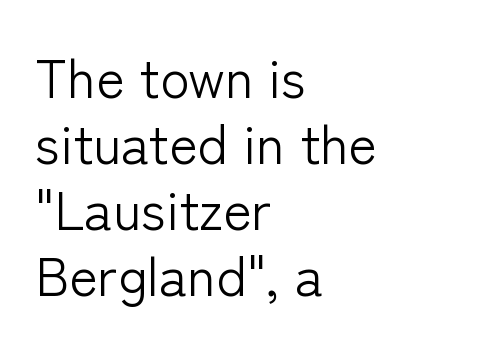
The zone under the glyphs is completely vacant. Posture: straight, roman, zero tilt. Nothing unusual about the tracking: characters are spaced as the font intends. A typesetter would call this proportional, since set widths differ per character. Check where the strokes stop: nothing finishes them off — pure sans. Nothing heavy about these letters — not bold at all.
